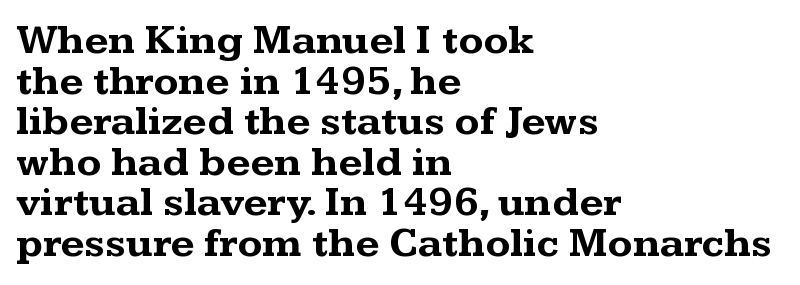
Q: Is the text bold? A: Yes.
Q: Is the text italic (slanted)? A: No, it is upright.
Q: Is the typeface a serif or a sans-serif typeface? A: Serif.
Q: Is the text underlined? A: No.
Q: How is the paragraph aligned? A: Left-aligned.
Q: Is the spacing between letters normal or unusually wide? A: Normal.
Q: Is the spacing between lines tight, normal or loose? A: Tight.
Q: Width (condensed, normal, or wide)? A: Wide.
Q: Stroke contrast? A: Medium.
Q: x-height? A: Medium.
Q: Monospaced? A: No.
